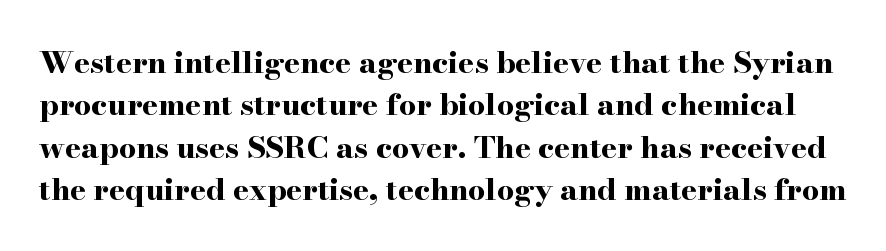
The image shows 30 px bold, wide serif type, upright; set normal line spacing (1.41x), normal letter spacing, not underlined; high stroke contrast and a small x-height.
